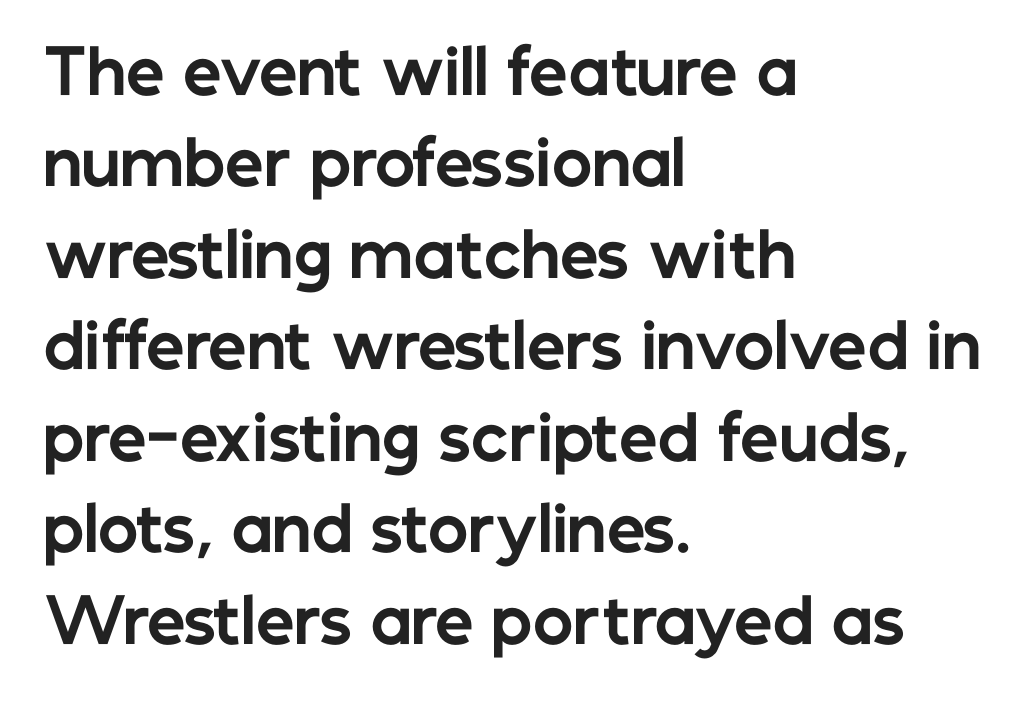
The image shows 61 px bold sans-serif type, upright; set left-aligned, normal line spacing (1.5x), normal letter spacing, not underlined; low stroke contrast and a medium x-height.
